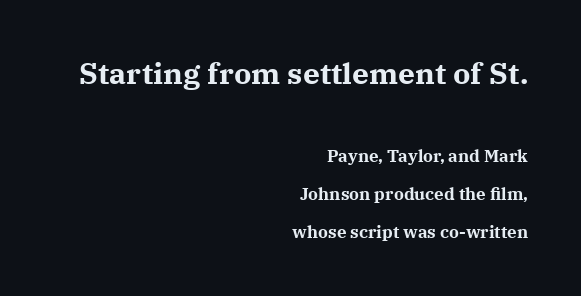
Strong, thick strokes mark this as bold type. This is the regular roman posture of the typeface. You could not count columns in this text — the font is proportionally spaced. The paragraph has a hard right edge and a soft left edge. Look at the glyph heights: the upper group is clearly the bigger setting.
